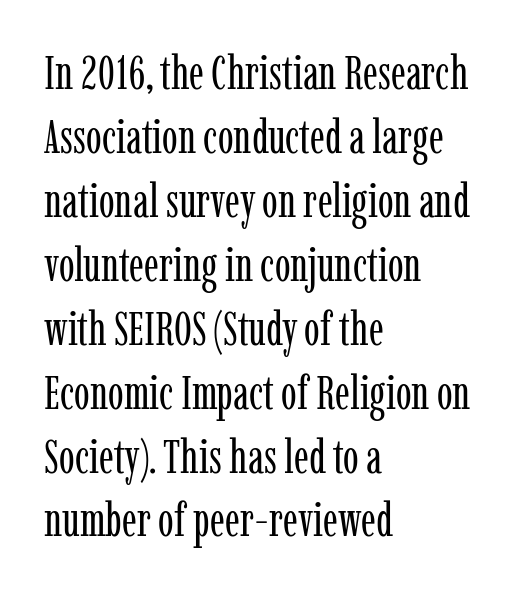
Each word holds together tightly as a unit, with standard inter-letter gaps. The weight would be labelled regular, book, light, or lighter still. Each letter's strokes conclude with small projecting serifs. Does the leading feel generous? No, just average. The letters advance in unequal steps, a hallmark of proportional type. Characters remain perfectly vertical along every line.
